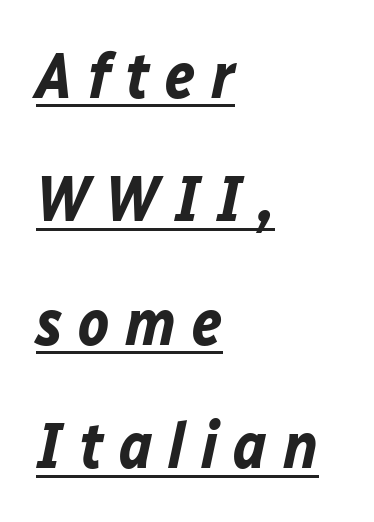
The image shows 65 px bold type, italic (leaning right); set left-aligned, loose line spacing (1.9x), unusually wide letter spacing (+0.24 em), underlined; low stroke contrast and a medium x-height.
